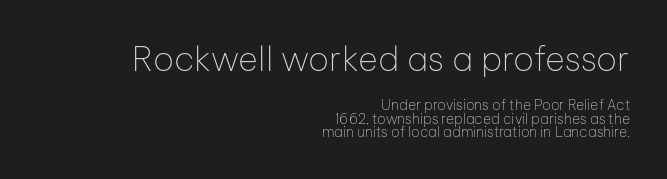
{"serif": "no", "italic": "no", "bold": "no", "weight": "thin", "width": "normal", "stroke_contrast": "low", "x_height": "medium", "monospaced": "no", "underline": "no", "align": "right", "line_spacing": "tight", "line_spacing_ratio": 0.95, "letter_spacing": "normal", "letter_spacing_em": 0.0, "larger_block": "first", "size_ratio": 2.43, "glyph_px": 34}
